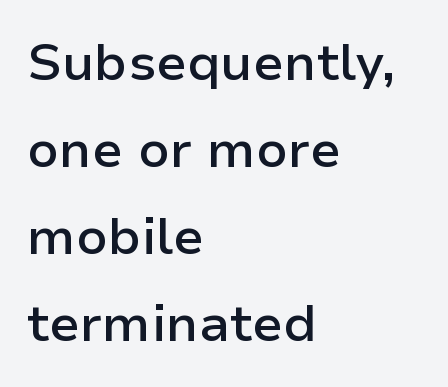
Q: Is the text bold? A: Semi-bold.
Q: Is the text italic (slanted)? A: No, it is upright.
Q: Is the typeface a serif or a sans-serif typeface? A: Sans-serif.
Q: Is the text underlined? A: No.
Q: How is the paragraph aligned? A: Left-aligned.
Q: Is the spacing between letters normal or unusually wide? A: Normal.
Q: Is the spacing between lines tight, normal or loose? A: Normal.
Q: Width (condensed, normal, or wide)? A: Normal.
Q: Stroke contrast? A: Low.
Q: x-height? A: Medium.
Q: Monospaced? A: No.
